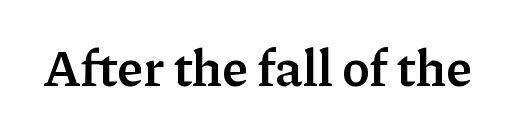
{"serif": "yes", "italic": "no", "bold": "yes", "weight": "semibold", "width": "normal", "stroke_contrast": "low", "x_height": "medium", "monospaced": "no", "underline": "no", "letter_spacing": "normal", "letter_spacing_em": 0.0, "glyph_px": 51}
